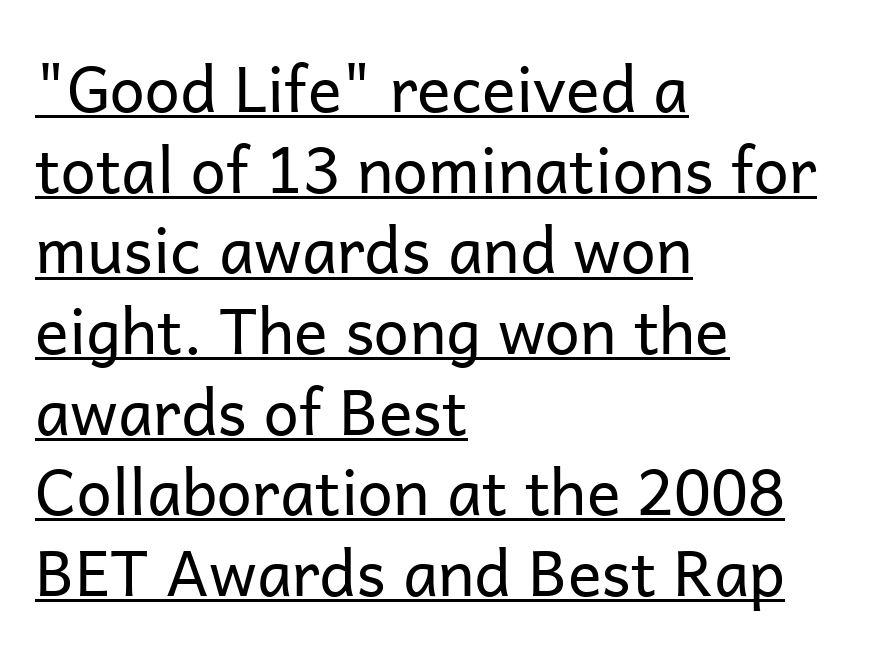
Q: Is the text bold? A: No.
Q: Is the text italic (slanted)? A: No, it is upright.
Q: Is the typeface a serif or a sans-serif typeface? A: Sans-serif.
Q: Is the text underlined? A: Yes.
Q: How is the paragraph aligned? A: Left-aligned.
Q: Is the spacing between letters normal or unusually wide? A: Normal.
Q: Is the spacing between lines tight, normal or loose? A: Normal.
Q: Width (condensed, normal, or wide)? A: Normal.
Q: Stroke contrast? A: Low.
Q: x-height? A: Medium.
Q: Monospaced? A: No.
